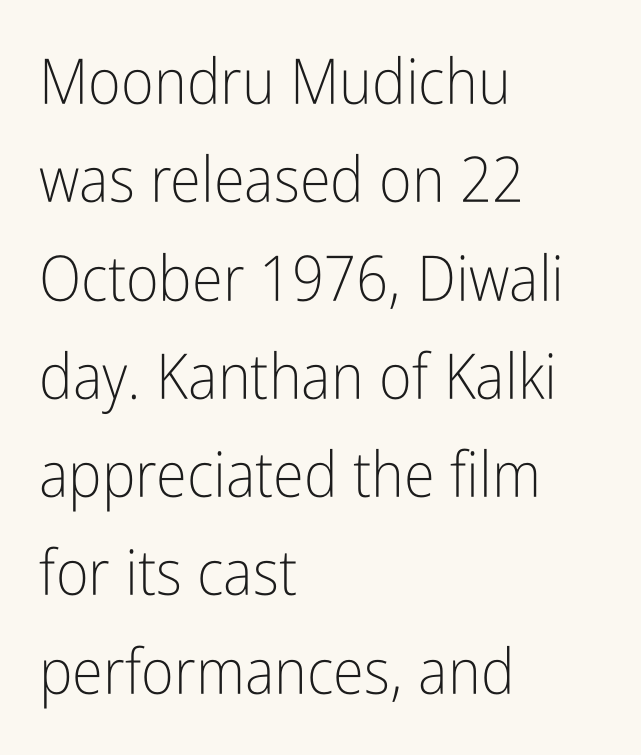
Q: Is the text bold? A: No.
Q: Is the text italic (slanted)? A: No, it is upright.
Q: Is the typeface a serif or a sans-serif typeface? A: Sans-serif.
Q: Is the text underlined? A: No.
Q: How is the paragraph aligned? A: Left-aligned.
Q: Is the spacing between letters normal or unusually wide? A: Normal.
Q: Is the spacing between lines tight, normal or loose? A: Normal.
Q: Width (condensed, normal, or wide)? A: Condensed.
Q: Stroke contrast? A: Low.
Q: x-height? A: Medium.
Q: Monospaced? A: No.
